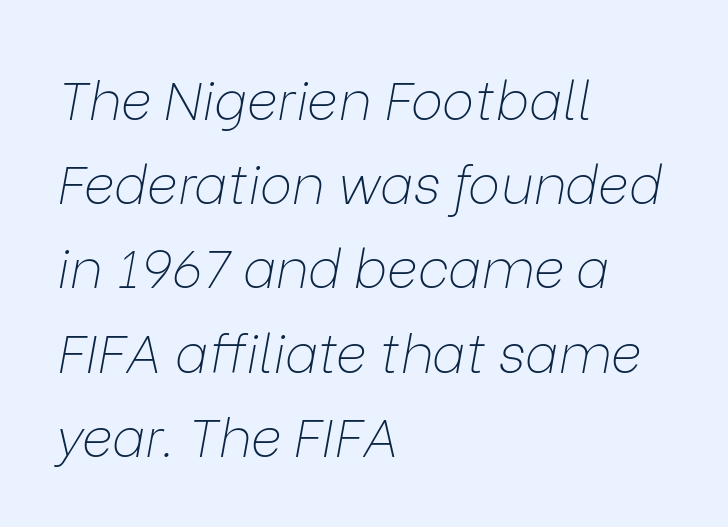
The image shows 54 px thin type, italic (leaning right); set left-aligned, normal line spacing (1.56x), normal letter spacing, not underlined; low stroke contrast and a medium x-height.
